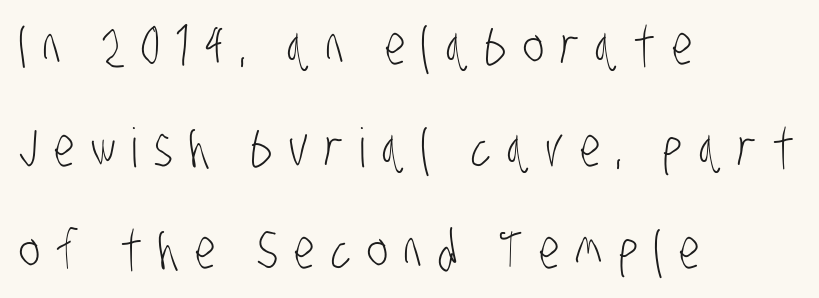
{"serif": "no", "bold": "no", "weight": "light", "width": "condensed", "stroke_contrast": "low", "x_height": "large", "monospaced": "no", "underline": "no", "align": "left", "line_spacing_ratio": 1.89, "letter_spacing": "wide", "letter_spacing_em": 0.3, "glyph_px": 54}
